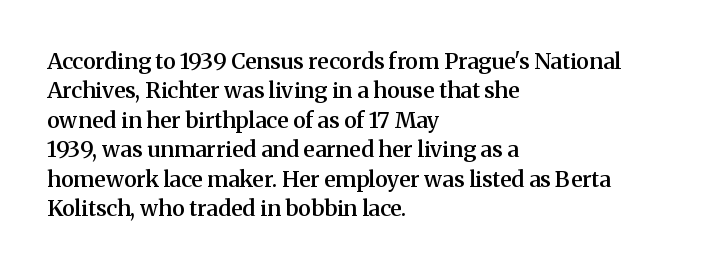
Q: Is the text bold? A: Semi-bold.
Q: Is the text italic (slanted)? A: No, it is upright.
Q: Is the text underlined? A: No.
Q: How is the paragraph aligned? A: Left-aligned.
Q: Is the spacing between letters normal or unusually wide? A: Normal.
Q: Is the spacing between lines tight, normal or loose? A: Normal.
